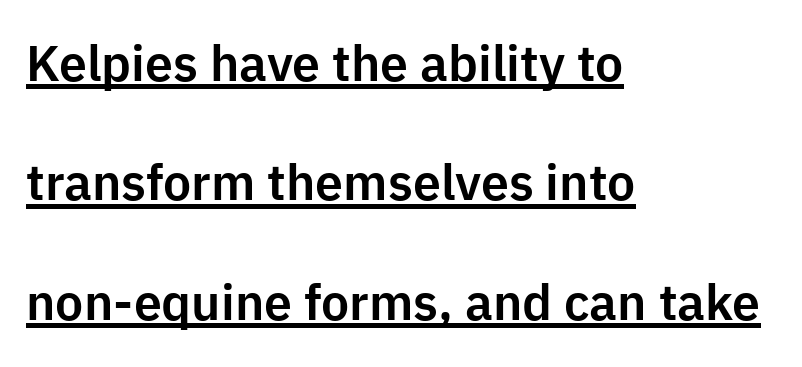
Q: Is the text italic (slanted)? A: No, it is upright.
Q: Is the typeface a serif or a sans-serif typeface? A: Sans-serif.
Q: Is the text underlined? A: Yes.
Q: How is the paragraph aligned? A: Left-aligned.
Q: Is the spacing between letters normal or unusually wide? A: Normal.
Q: Is the spacing between lines tight, normal or loose? A: Loose.
Q: Width (condensed, normal, or wide)? A: Normal.
Q: Stroke contrast? A: Low.
Q: x-height? A: Medium.
Q: Monospaced? A: No.
